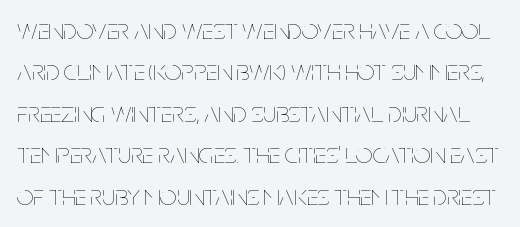
The image shows 29 px thin, condensed type, upright; set normal line spacing (1.43x), normal letter spacing, not underlined; low stroke contrast and a large x-height.
